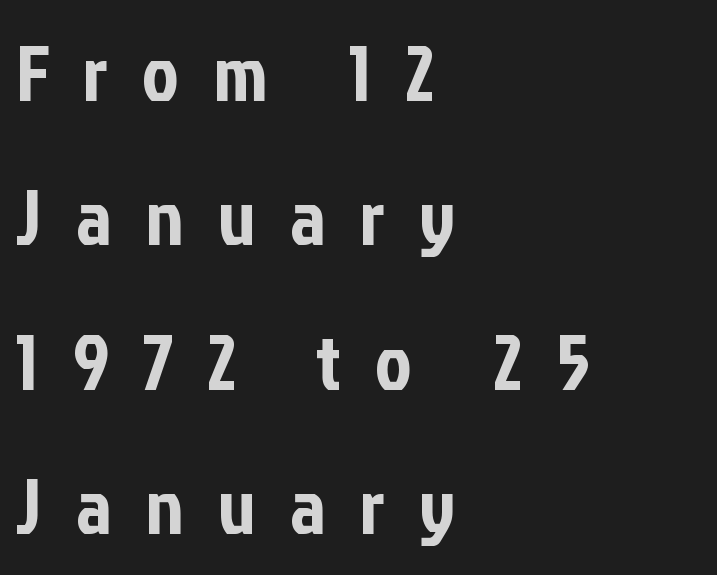
The image shows 78 px condensed sans-serif type, upright; set left-aligned, line spacing 1.85x, unusually wide letter spacing (+0.44 em), not underlined; low stroke contrast and a medium x-height.
